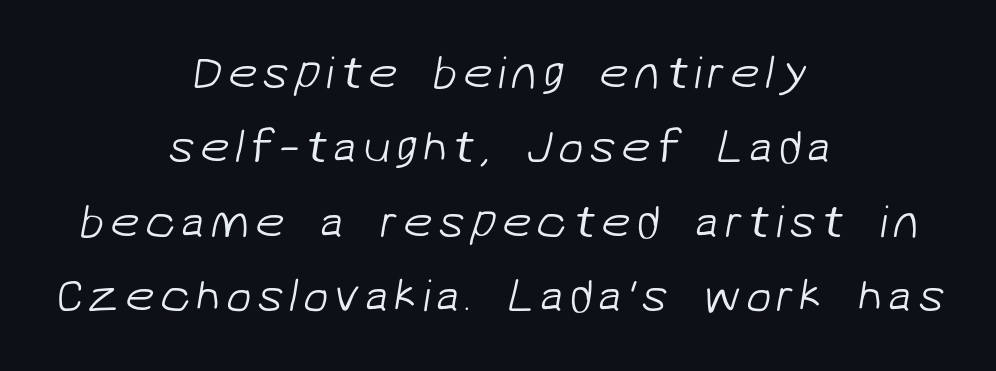
Regular leading. Nobody drew a line under any word here. No feet cap the strokes, marking this as sans-serif type. This rendering uses center alignment, leaving both contours irregular but symmetric. The passage shown is typed in a proportional face where columns would drift. The characters are drawn with everyday or finer stroke widths.
